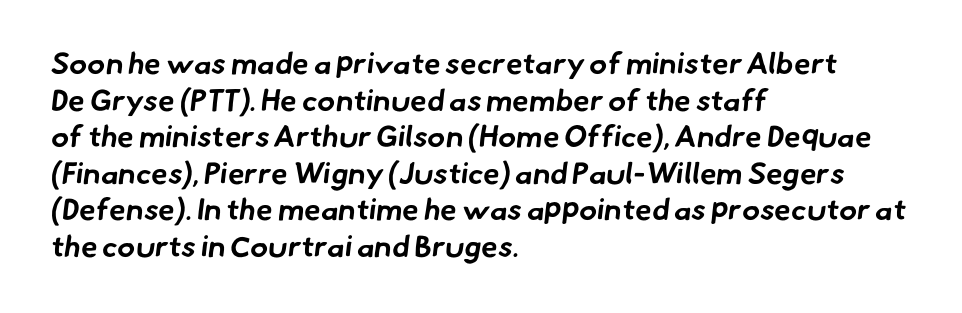
{"serif": "no", "bold": "yes", "weight": "bold", "width": "normal", "stroke_contrast": "low", "x_height": "small", "monospaced": "no", "underline": "no", "align": "left", "line_spacing_ratio": 1.22, "letter_spacing": "normal", "letter_spacing_em": 0.0, "glyph_px": 30}
